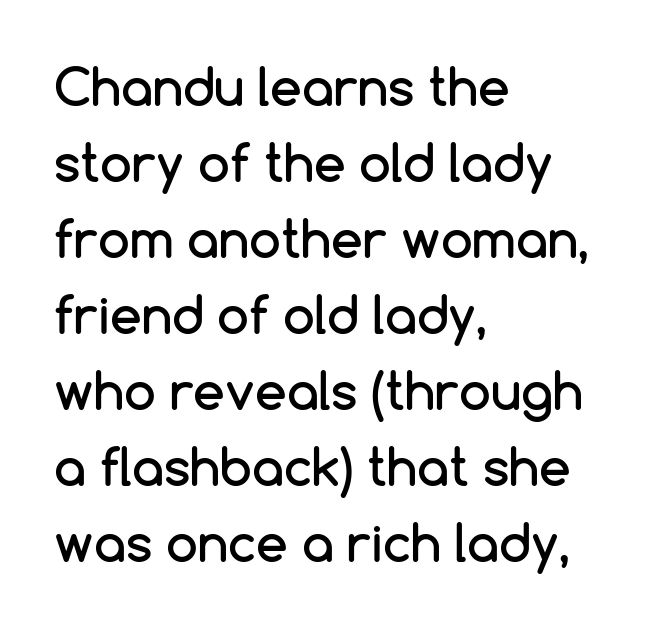
{"serif": "no", "italic": "no", "width": "normal", "stroke_contrast": "low", "x_height": "medium", "monospaced": "no", "underline": "no", "align": "left", "line_spacing": "normal", "line_spacing_ratio": 1.49, "letter_spacing": "normal", "letter_spacing_em": 0.0, "glyph_px": 51}
